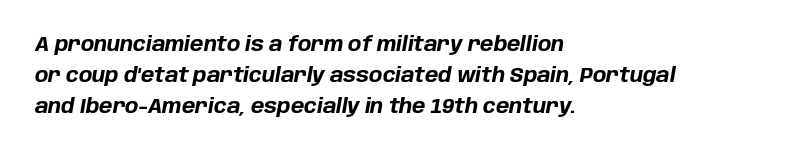
Q: Is the text bold? A: Yes.
Q: Is the text italic (slanted)? A: Yes, it leans right by about 10 degrees.
Q: Is the text underlined? A: No.
Q: How is the paragraph aligned? A: Left-aligned.
Q: Is the spacing between letters normal or unusually wide? A: Normal.
Q: Is the spacing between lines tight, normal or loose? A: Normal.
